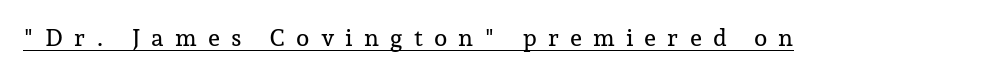
Glyph-to-glyph distance is far greater than everyday printed text. Is there an underline? Yes — a line sits under the letters. Notice how the stems are strictly vertical — no italics here.
